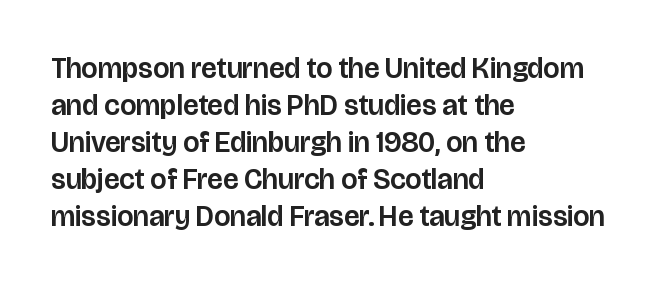
The image shows 29 px sans-serif type, upright; set left-aligned, normal line spacing (1.28x), normal letter spacing, not underlined; low stroke contrast and a large x-height.
